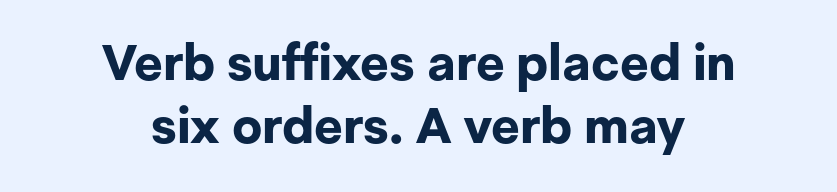
Visually the block forms a symmetrical silhouette, jagged on both flanks. To sum up the face: it is a sans, with no serifs. Typographic density is high because the face is bold. Any mark beneath the type? The region is blank. This rendering leaves character spacing at its baseline value. Does the lettering tilt? It doesn't — this is upright.
